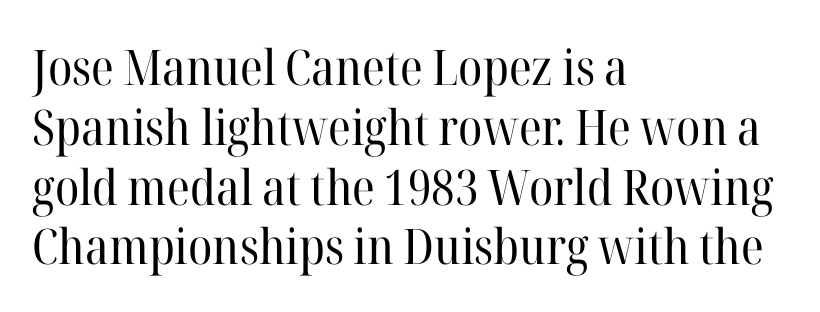
{"serif": "yes", "italic": "no", "bold": "no", "weight": "regular", "width": "normal", "stroke_contrast": "high", "x_height": "medium", "monospaced": "no", "underline": "no", "align": "left", "line_spacing_ratio": 1.22, "letter_spacing": "normal", "letter_spacing_em": 0.0, "glyph_px": 49}
